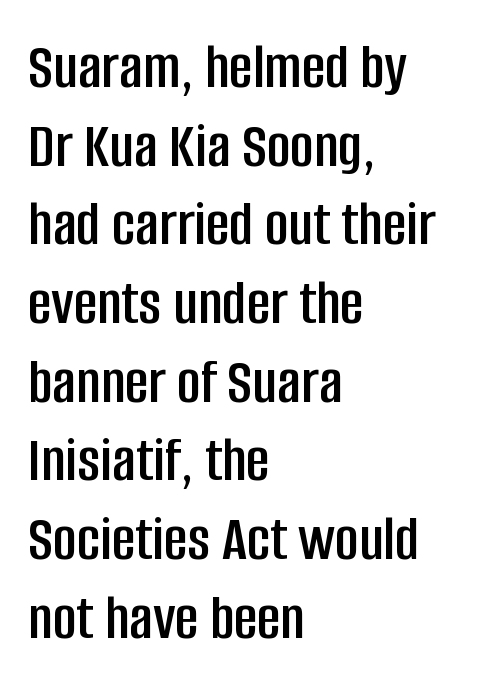
{"serif": "no", "italic": "no", "width": "condensed", "stroke_contrast": "low", "x_height": "large", "monospaced": "no", "underline": "no", "align": "left", "line_spacing_ratio": 1.21, "letter_spacing": "normal", "letter_spacing_em": 0.0, "glyph_px": 65}
